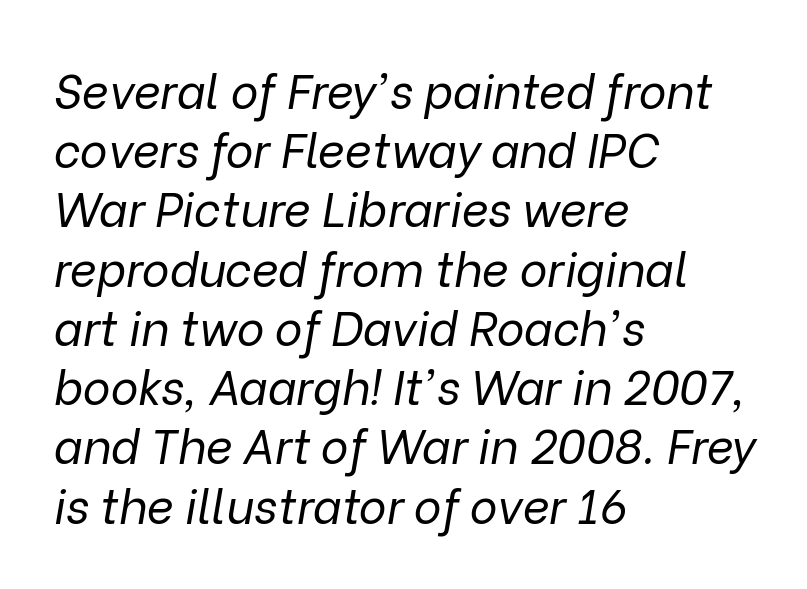
The image shows 47 px regular-weight type, italic (leaning right); set left-aligned, normal line spacing (1.26x), normal letter spacing, not underlined; low stroke contrast and a medium x-height.
